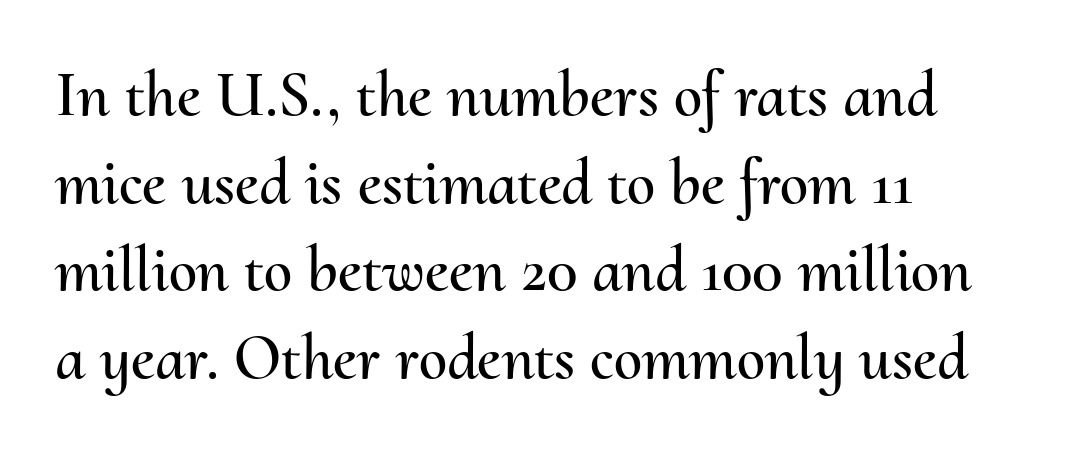
Default kerning and tracking; the words read as compact shapes. A roman cut, with each character standing at attention. Note the varied advance widths — an 'i' is clearly narrower than an 'm'. Clear beneath every line of the passage. The passage shown stacks its lines at a standard gap. Typeset ragged right — the left edge is the straight one.
